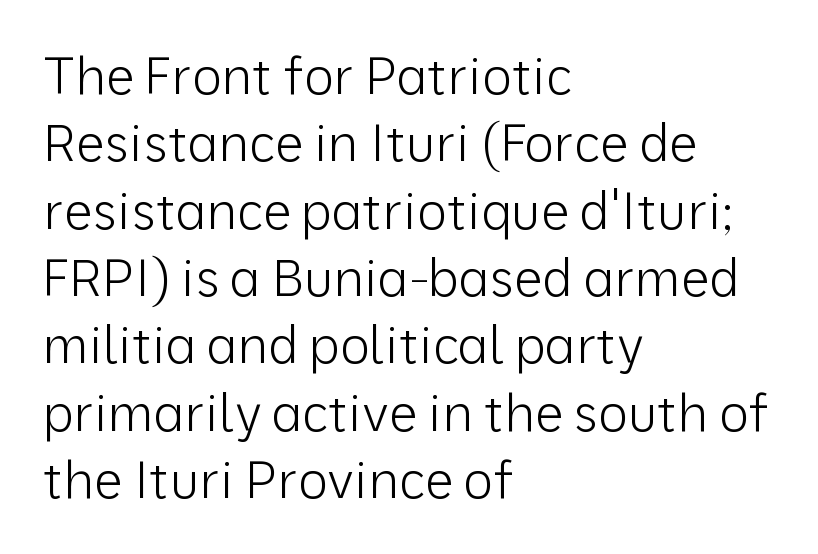
The image shows 51 px light sans-serif type, upright; set left-aligned, normal line spacing (1.32x), normal letter spacing, not underlined; low stroke contrast and a medium x-height.
